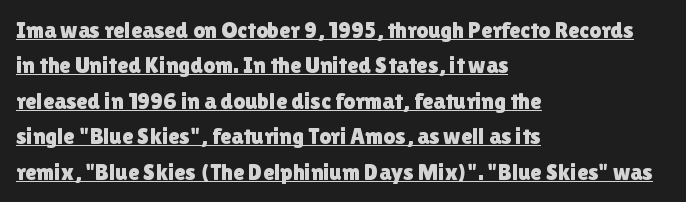
The image shows 23 px text type, upright; set left-aligned, normal line spacing (1.54x), normal letter spacing, underlined.
